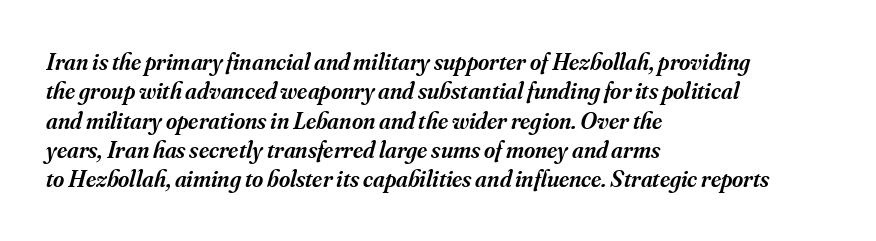
{"italic": "yes", "lean": "right", "slant_degrees": 16, "bold": "semi", "underline": "no", "align": "left", "line_spacing_ratio": 1.22, "letter_spacing": "normal", "letter_spacing_em": 0.0, "glyph_px": 24}
